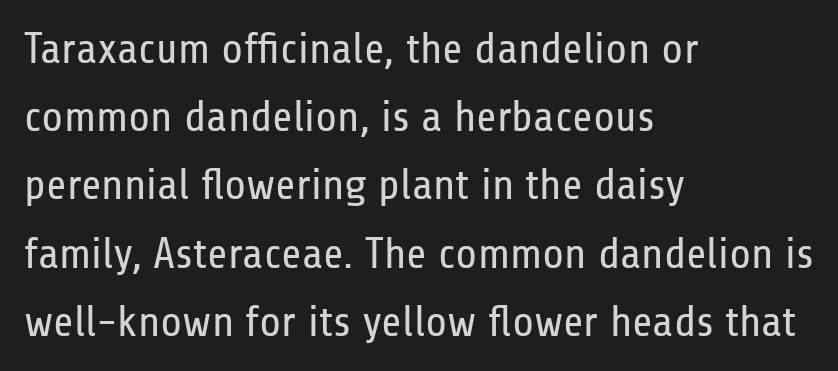
Q: Is the text bold? A: No.
Q: Is the text italic (slanted)? A: No, it is upright.
Q: Is the typeface a serif or a sans-serif typeface? A: Sans-serif.
Q: Is the text underlined? A: No.
Q: How is the paragraph aligned? A: Left-aligned.
Q: Is the spacing between letters normal or unusually wide? A: Normal.
Q: Is the spacing between lines tight, normal or loose? A: Normal.
Q: Width (condensed, normal, or wide)? A: Condensed.
Q: Stroke contrast? A: Low.
Q: x-height? A: Medium.
Q: Monospaced? A: No.
